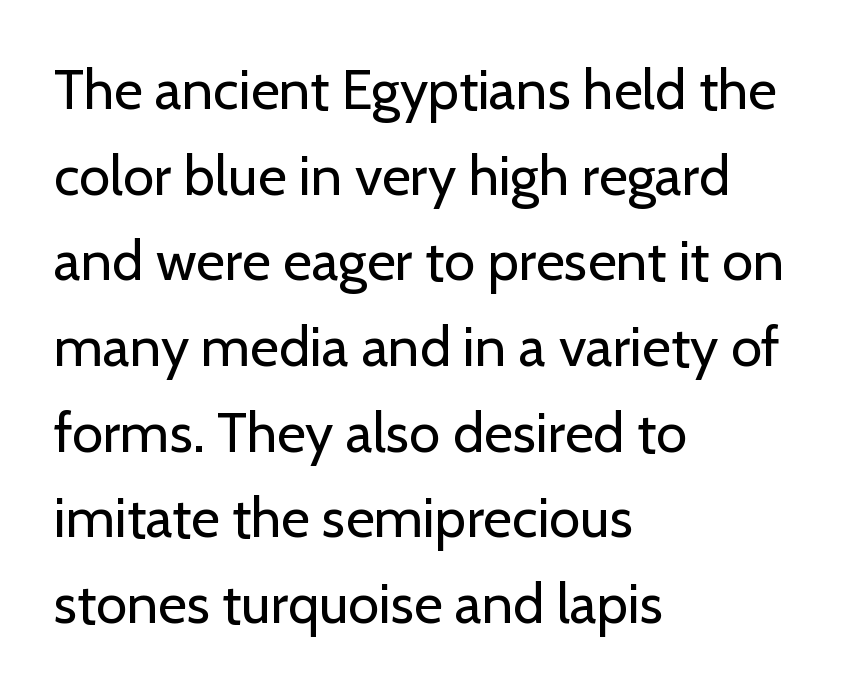
{"serif": "no", "italic": "no", "bold": "no", "weight": "regular", "width": "normal", "stroke_contrast": "low", "x_height": "medium", "monospaced": "no", "underline": "no", "align": "left", "line_spacing": "normal", "line_spacing_ratio": 1.53, "letter_spacing": "normal", "letter_spacing_em": 0.0, "glyph_px": 56}
